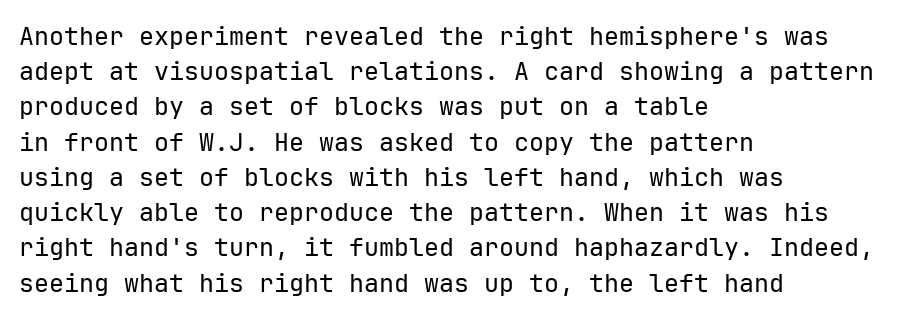
{"italic": "no", "bold": "no", "underline": "no", "align": "left", "line_spacing": "normal", "line_spacing_ratio": 1.41, "letter_spacing": "normal", "letter_spacing_em": 0.0, "glyph_px": 25}
